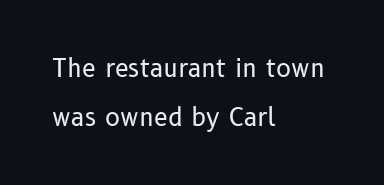
The image shows 25 px text type, upright; set left-aligned, loose line spacing (1.95x), normal letter spacing, not underlined.
